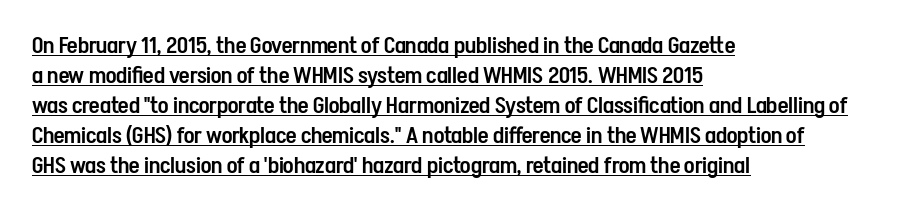
The image shows 23 px text type, upright; set left-aligned, normal line spacing (1.3x), normal letter spacing, underlined.
